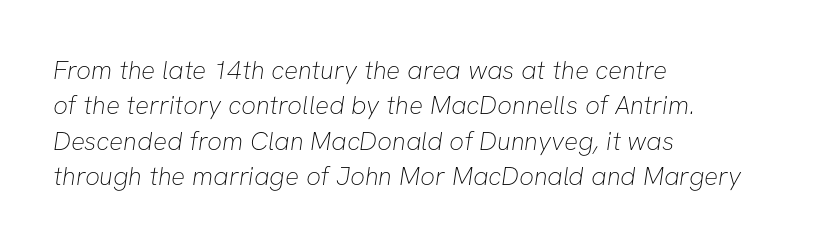
Q: Is the text bold? A: No.
Q: Is the text underlined? A: No.
Q: How is the paragraph aligned? A: Left-aligned.
Q: Is the spacing between letters normal or unusually wide? A: Normal.
Q: Is the spacing between lines tight, normal or loose? A: Normal.
